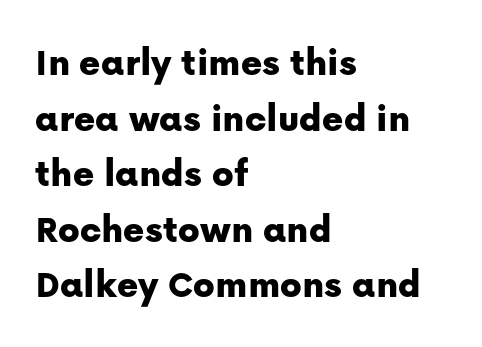
The image shows 40 px sans-serif type, upright; set left-aligned, normal line spacing (1.39x), normal letter spacing, not underlined; low stroke contrast and a medium x-height.
